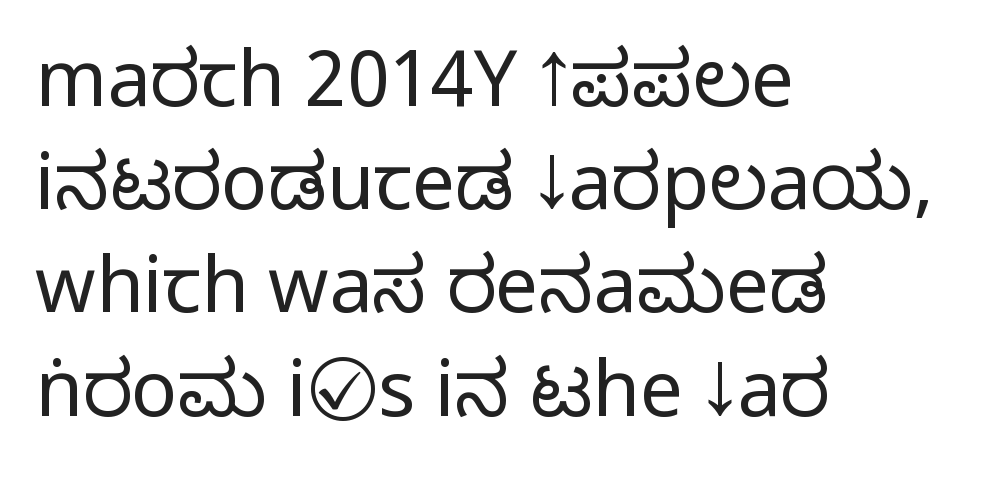
{"serif": "no", "italic": "no", "width": "condensed", "stroke_contrast": "medium", "monospaced": "no", "underline": "no", "align": "left", "line_spacing": "normal", "line_spacing_ratio": 1.34, "letter_spacing": "normal", "letter_spacing_em": 0.0, "glyph_px": 77}
